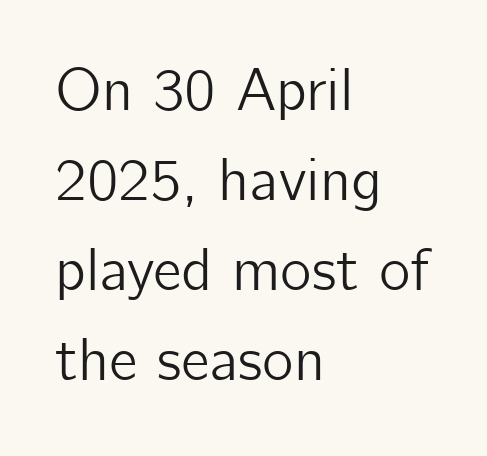
You could call the tracking neutral — neither tight nor loose. If you measured baseline to baseline, you'd find a middling distance. Check where the strokes stop: nothing finishes them off — pure sans. These lines are rendered in a variable-pitch font. Notice how the passage keeps a crisp vertical edge on the left only. The area under the type is left untouched.
